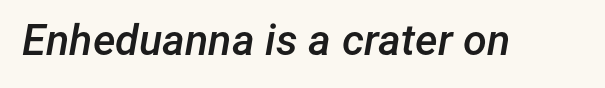
Think of a printed novel: that variable character pitch is what you see here. Nobody touched the tracking dial on this one. The lettering tilts uniformly, giving the passage an italic look. This rendering features lettering with no underline.
